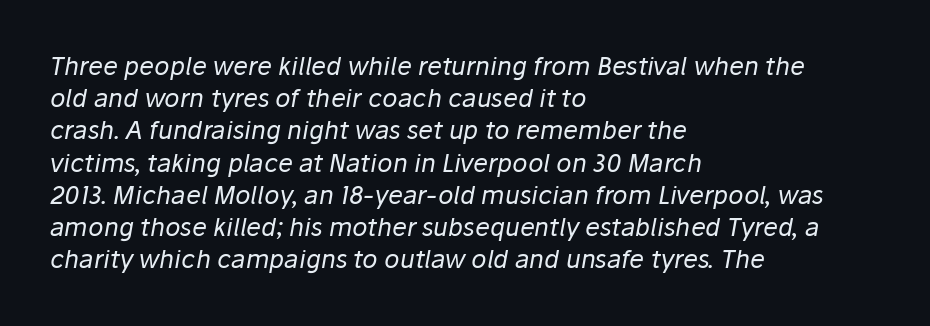
Q: Is the text bold? A: No.
Q: Is the text italic (slanted)? A: Yes, it leans right by about 10 degrees.
Q: Is the text underlined? A: No.
Q: How is the paragraph aligned? A: Left-aligned.
Q: Is the spacing between letters normal or unusually wide? A: Normal.
Q: Is the spacing between lines tight, normal or loose? A: Normal.
